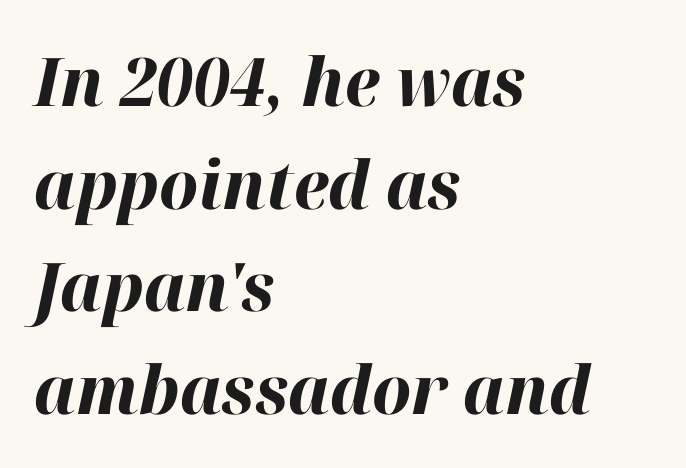
{"italic": "yes", "lean": "right", "slant_degrees": 12, "bold": "yes", "weight": "bold", "width": "normal", "stroke_contrast": "high", "x_height": "medium", "monospaced": "no", "underline": "no", "align": "left", "line_spacing": "normal", "line_spacing_ratio": 1.53, "letter_spacing": "normal", "letter_spacing_em": 0.0, "glyph_px": 67}
